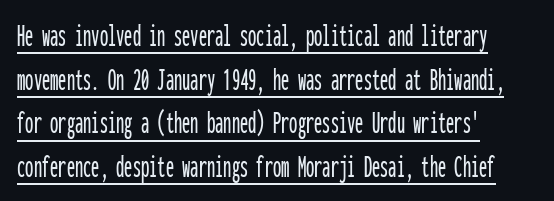
You can tell from the bare stems that sans-serif type was used. Note the uniform advance width — an 'i' takes as much space as an 'm'. Do the letters lean? They stand straight. The string is rendered with underlining switched on.
